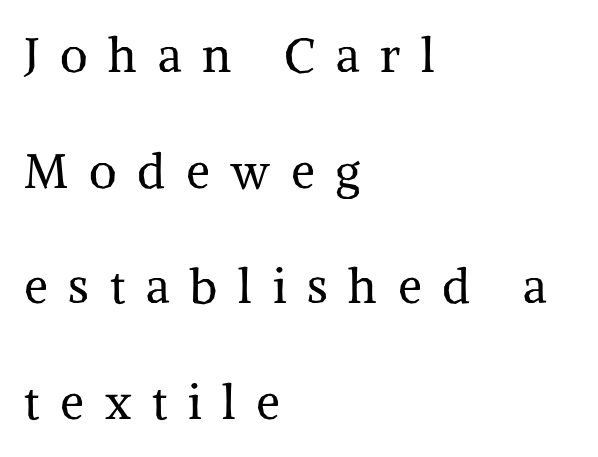
Q: Is the text bold? A: No.
Q: Is the text italic (slanted)? A: No, it is upright.
Q: Is the typeface a serif or a sans-serif typeface? A: Serif.
Q: Is the text underlined? A: No.
Q: How is the paragraph aligned? A: Left-aligned.
Q: Is the spacing between letters normal or unusually wide? A: Unusually wide.
Q: Is the spacing between lines tight, normal or loose? A: Loose.
Q: Width (condensed, normal, or wide)? A: Normal.
Q: Stroke contrast? A: Medium.
Q: x-height? A: Medium.
Q: Monospaced? A: No.
